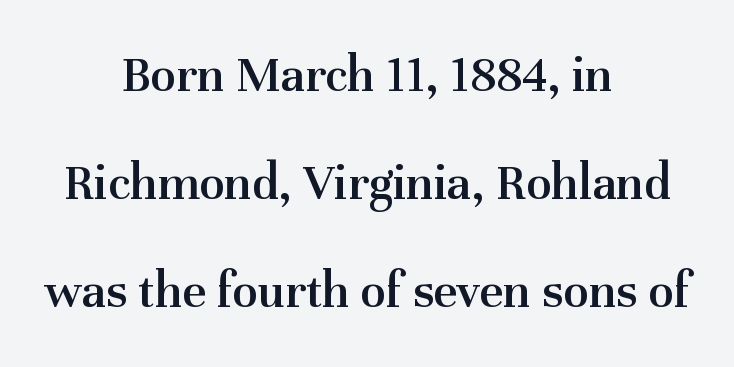
Q: Is the text bold? A: Semi-bold.
Q: Is the text italic (slanted)? A: No, it is upright.
Q: Is the typeface a serif or a sans-serif typeface? A: Serif.
Q: Is the text underlined? A: No.
Q: How is the paragraph aligned? A: Centered.
Q: Is the spacing between letters normal or unusually wide? A: Normal.
Q: Is the spacing between lines tight, normal or loose? A: Loose.
Q: Width (condensed, normal, or wide)? A: Normal.
Q: Stroke contrast? A: Medium.
Q: x-height? A: Medium.
Q: Monospaced? A: No.
